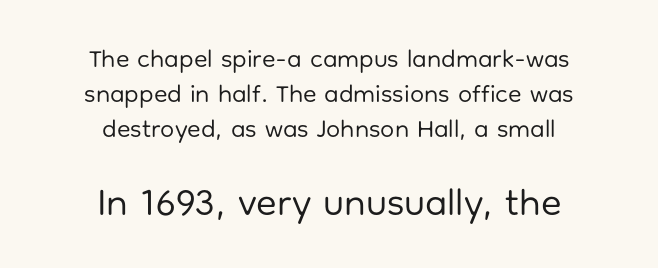
The image shows 38 px regular-weight sans-serif type, upright; set centered, normal line spacing (1.41x), normal letter spacing, not underlined; the second (bottom) block is 1.52x larger; low stroke contrast and a medium x-height.
